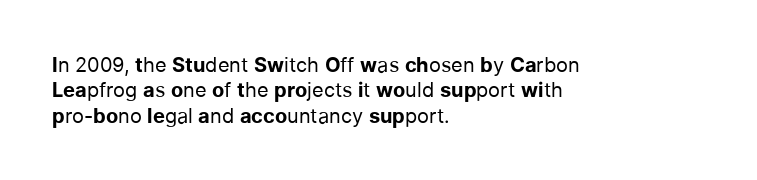
The rows are spaced the way most documents space them. Weight: in the light-to-regular range. Each word holds together tightly as a unit, with standard inter-letter gaps. Nobody drew a line under any word here.
